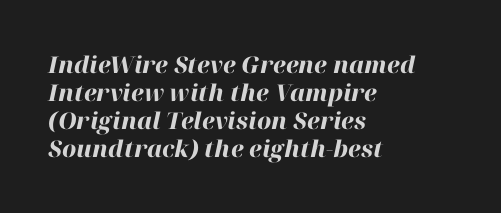
{"italic": "yes", "lean": "right", "slant_degrees": 12, "bold": "yes", "underline": "no", "align": "left", "line_spacing_ratio": 1.22, "letter_spacing": "normal", "letter_spacing_em": 0.0, "glyph_px": 23}
